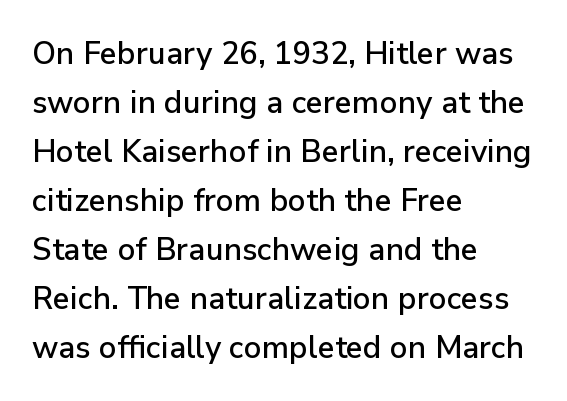
The image shows 31 px sans-serif type, upright; set left-aligned, normal line spacing (1.58x), normal letter spacing, not underlined; low stroke contrast and a medium x-height.
